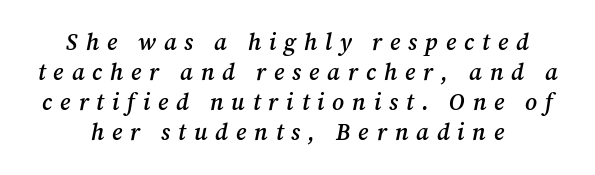
Q: Is the text bold? A: Semi-bold.
Q: Is the text italic (slanted)? A: Yes, it leans right by about 12 degrees.
Q: Is the text underlined? A: No.
Q: Is the spacing between letters normal or unusually wide? A: Unusually wide.
Q: Is the spacing between lines tight, normal or loose? A: Normal.
